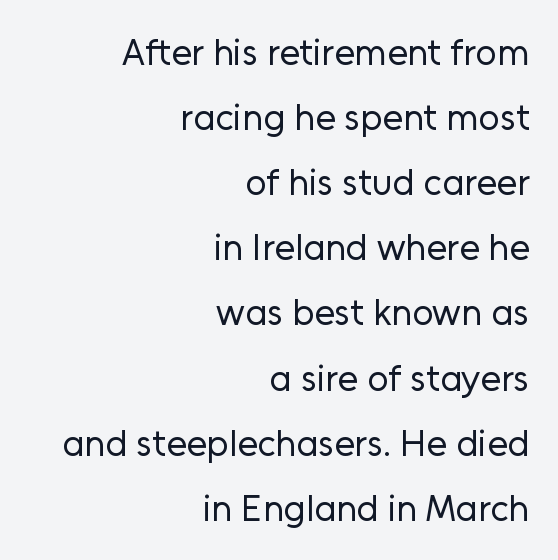
The space beneath each line is pristine and unruled. Do the characters align in a grid? No, the font is proportional. In terms of letterform style, serifs are entirely absent. These lines were composed using upright roman letters. The type is set solid horizontally, with unmodified tracking. Weight: not bold — regular or lighter.
